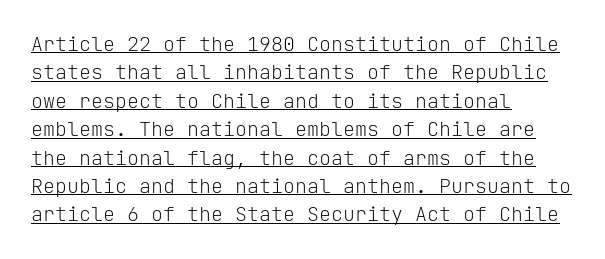
{"italic": "no", "bold": "no", "underline": "yes", "align": "left", "line_spacing": "normal", "line_spacing_ratio": 1.42, "letter_spacing": "normal", "letter_spacing_em": 0.0, "glyph_px": 20}
